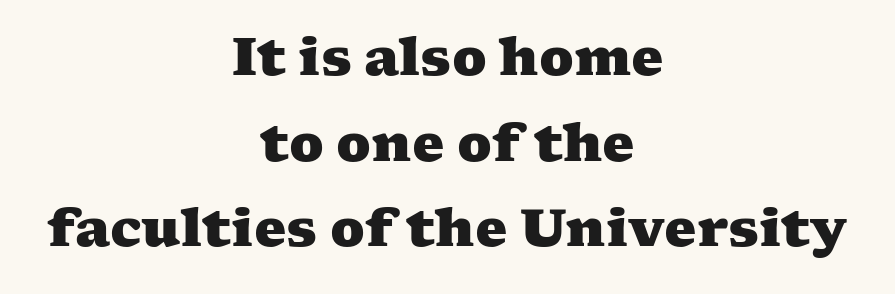
The image shows 51 px heavy, wide serif type; set centered, normal line spacing (1.68x), normal letter spacing, not underlined; medium stroke contrast and a medium x-height.
